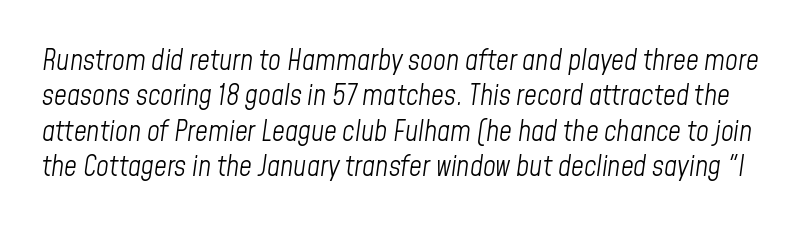
Character widths vary here, with narrow letters taking less room than wide ones. Letters have the restrained weight of plain body copy at most. This is oblique type, the kind used for emphasis or titles. Inter-character spacing is left at the font's built-in metrics. The block of text has a typical density, with ordinary space between rows. Quick note: underline off.
